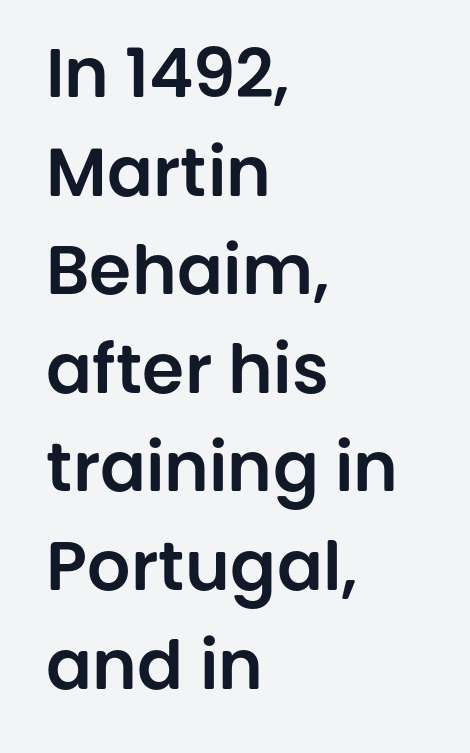
Q: Is the text italic (slanted)? A: No, it is upright.
Q: Is the typeface a serif or a sans-serif typeface? A: Sans-serif.
Q: Is the text underlined? A: No.
Q: How is the paragraph aligned? A: Left-aligned.
Q: Is the spacing between letters normal or unusually wide? A: Normal.
Q: Is the spacing between lines tight, normal or loose? A: Normal.
Q: Width (condensed, normal, or wide)? A: Normal.
Q: Stroke contrast? A: Low.
Q: x-height? A: Large.
Q: Monospaced? A: No.
